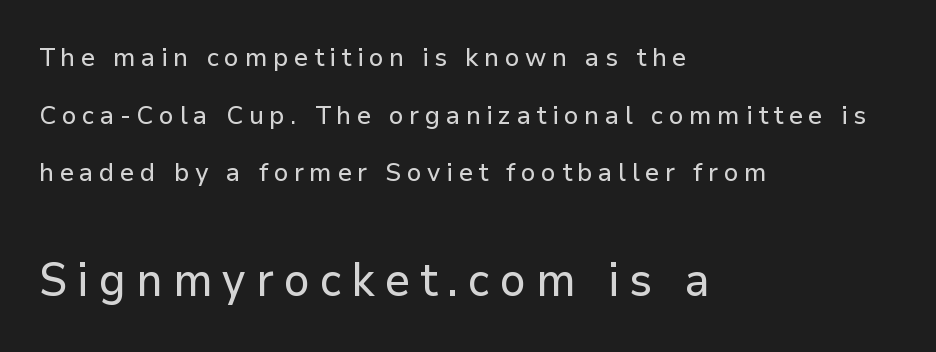
The image shows 46 px sans-serif type, upright; set left-aligned, loose line spacing (2.22x), unusually wide letter spacing (+0.22 em), not underlined; the second (bottom) block is 1.77x larger; low stroke contrast and a medium x-height.
